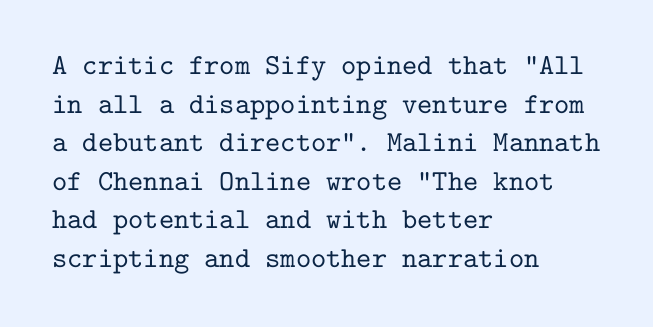
{"serif": "yes", "italic": "no", "width": "normal", "stroke_contrast": "low", "x_height": "medium", "monospaced": "yes", "underline": "no", "align": "left", "line_spacing": "normal", "line_spacing_ratio": 1.33, "letter_spacing": "normal", "letter_spacing_em": 0.0, "glyph_px": 29}
